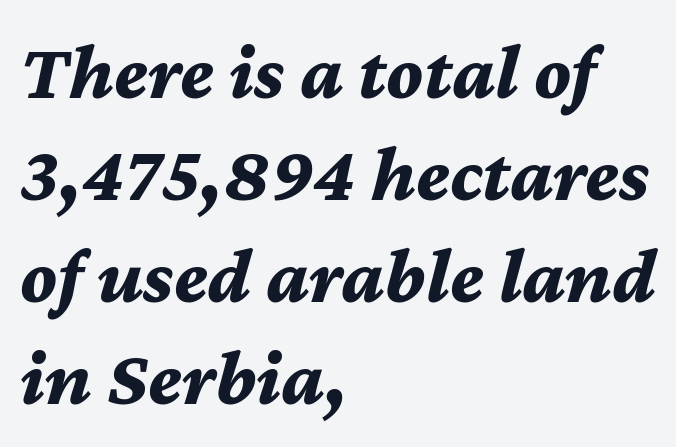
The image shows 79 px bold type, italic (leaning right); set left-aligned, normal line spacing (1.29x), normal letter spacing, not underlined; medium stroke contrast and a medium x-height.
